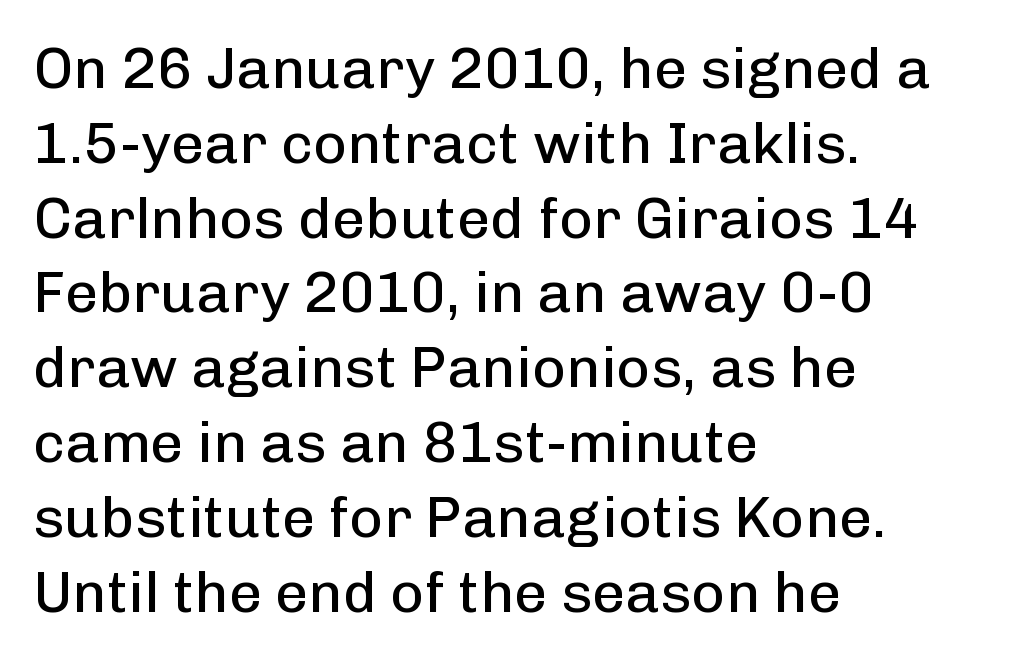
Q: Is the text bold? A: No.
Q: Is the text italic (slanted)? A: No, it is upright.
Q: Is the typeface a serif or a sans-serif typeface? A: Sans-serif.
Q: Is the text underlined? A: No.
Q: How is the paragraph aligned? A: Left-aligned.
Q: Is the spacing between letters normal or unusually wide? A: Normal.
Q: Is the spacing between lines tight, normal or loose? A: Normal.
Q: Width (condensed, normal, or wide)? A: Normal.
Q: Stroke contrast? A: Low.
Q: x-height? A: Medium.
Q: Monospaced? A: No.
